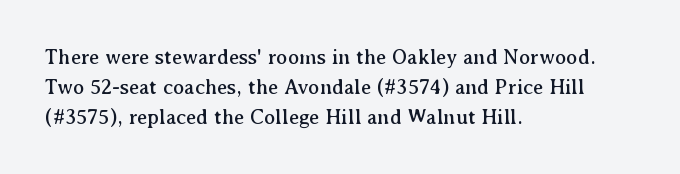
The image shows 21 px text type, upright; set left-aligned, normal line spacing (1.42x), normal letter spacing, not underlined.
